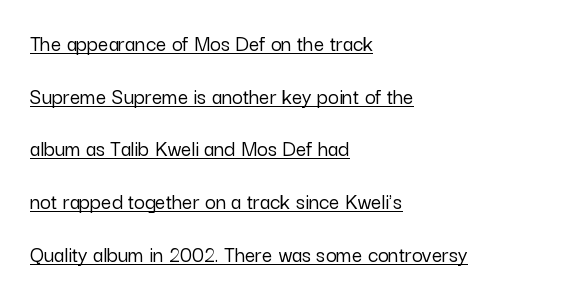
The image shows 23 px text type, upright; set left-aligned, loose line spacing (2.29x), normal letter spacing, underlined.
